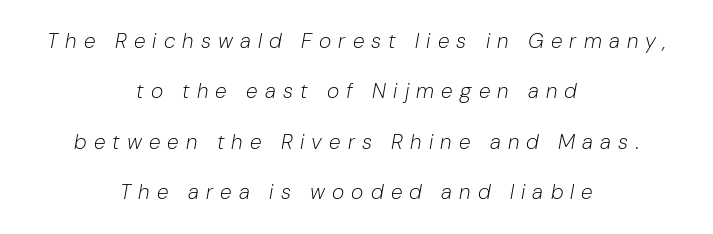
The image shows 21 px text type, italic (leaning right); set centered, loose line spacing (2.4x), unusually wide letter spacing (+0.34 em), not underlined.
